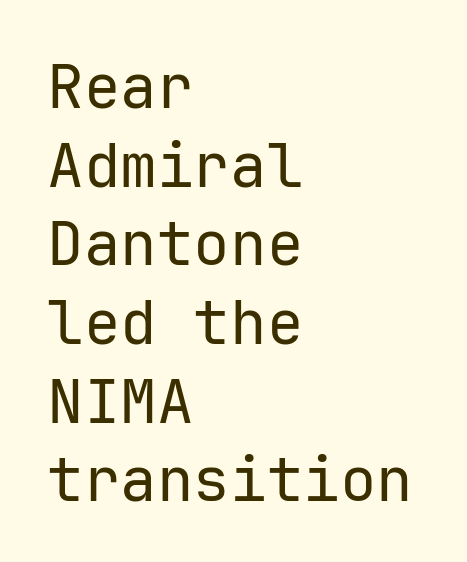
{"serif": "no", "italic": "no", "bold": "no", "weight": "regular", "width": "normal", "stroke_contrast": "low", "x_height": "medium", "monospaced": "yes", "underline": "no", "align": "left", "line_spacing": "normal", "line_spacing_ratio": 1.29, "letter_spacing": "normal", "letter_spacing_em": 0.0, "glyph_px": 61}
